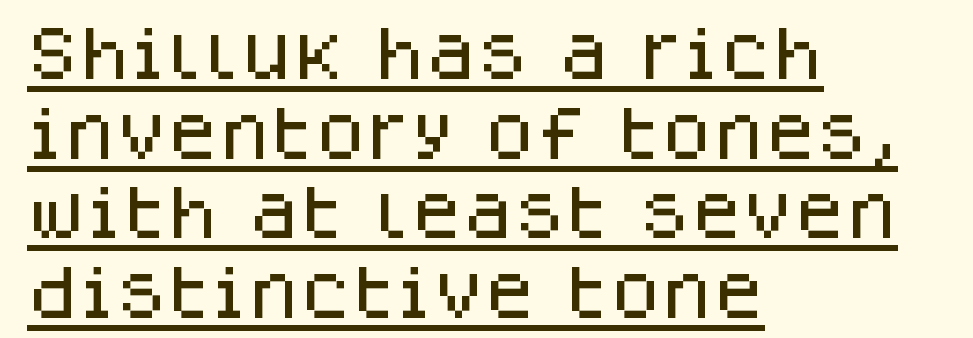
The image shows 59 px sans-serif type, upright; set left-aligned, normal line spacing (1.35x), normal letter spacing, underlined; low stroke contrast and a large x-height.
